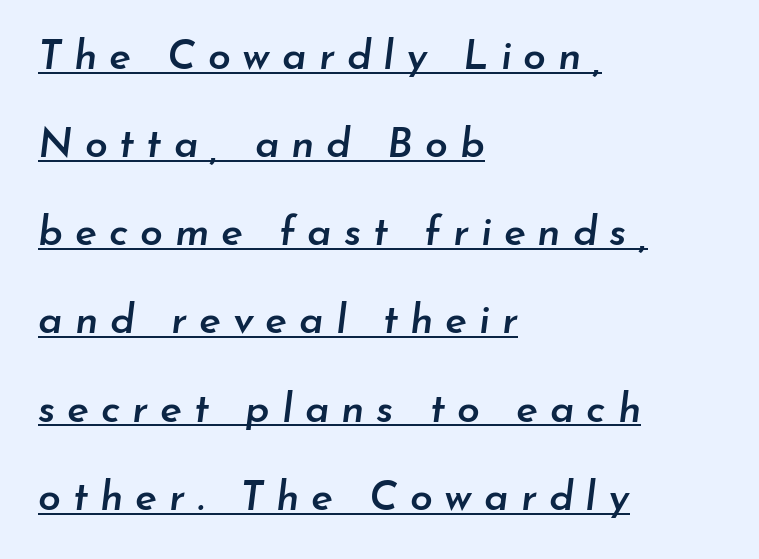
The image shows 41 px semibold type, italic (leaning right); set left-aligned, loose line spacing (2.15x), unusually wide letter spacing (+0.29 em), underlined; low stroke contrast and a small x-height.
